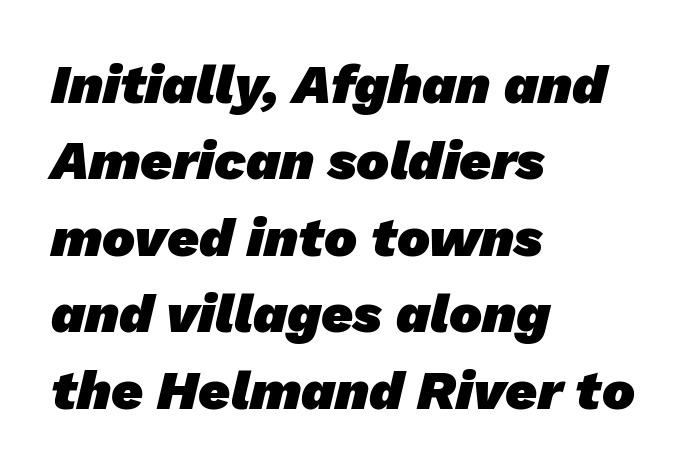
Each letter's strokes conclude bluntly, with no projecting serifs. Letters rest on an invisible, unmarked baseline. Teacher's note: observe the even left margin — that is flush-left alignment. What stands out about the letter spacing? Nothing — it is the standard amount. The lines sit at an ordinary, default distance from one another.
